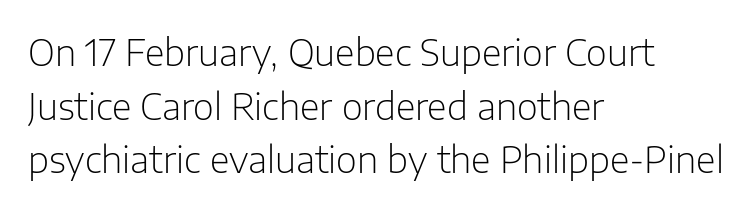
The image shows 36 px light sans-serif type, upright; set left-aligned, normal line spacing (1.49x), normal letter spacing, not underlined; low stroke contrast and a medium x-height.
